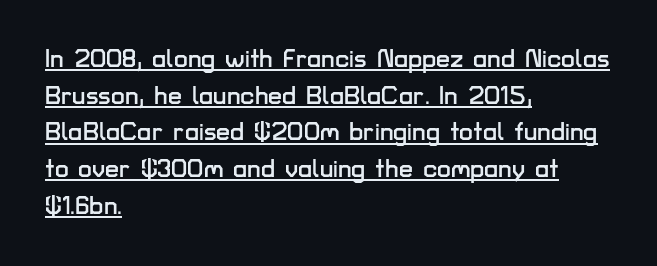
Q: Is the text italic (slanted)? A: No, it is upright.
Q: Is the text underlined? A: Yes.
Q: How is the paragraph aligned? A: Left-aligned.
Q: Is the spacing between letters normal or unusually wide? A: Normal.
Q: Is the spacing between lines tight, normal or loose? A: Normal.
